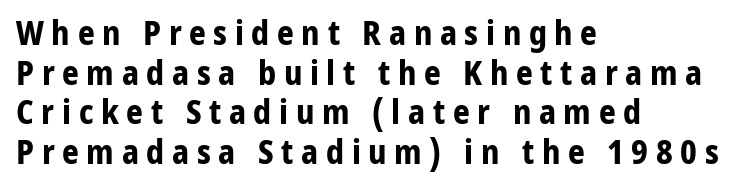
{"serif": "no", "italic": "no", "bold": "yes", "weight": "bold", "width": "normal", "stroke_contrast": "low", "x_height": "medium", "monospaced": "no", "underline": "no", "align": "left", "line_spacing_ratio": 1.2, "letter_spacing": "wide", "letter_spacing_em": 0.23, "glyph_px": 33}
